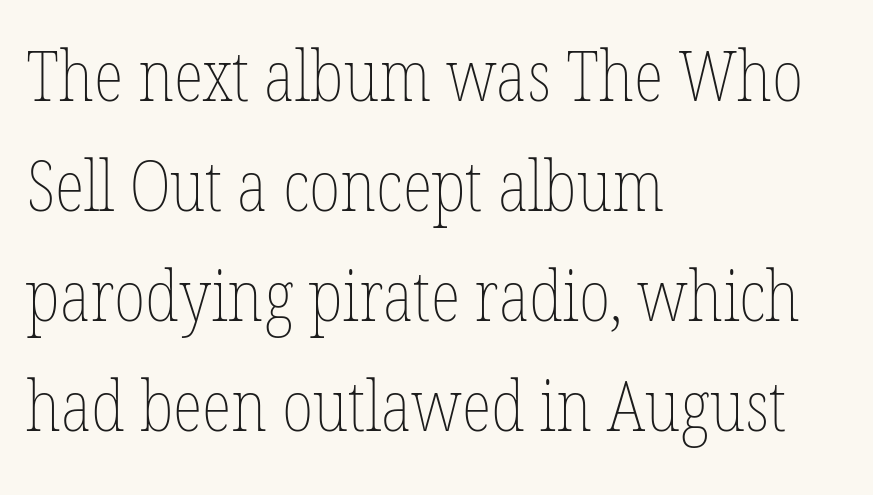
A clean baseline with only descenders dipping below it. This is roman type, the default non-slanted kind. Compared with typical body copy, the letter spacing here is the same. Short and long lines alike share a common starting point at left. Caption: face not bold, strokes unweighted. Here the designer chose a conventional face with non-uniform glyph widths.
